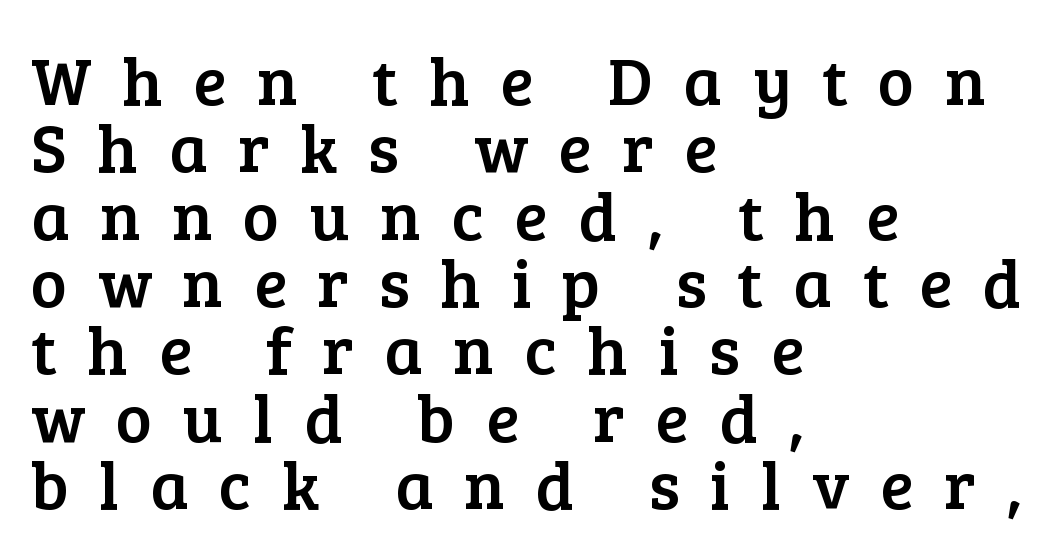
{"serif": "yes", "italic": "no", "width": "normal", "stroke_contrast": "low", "x_height": "medium", "monospaced": "no", "underline": "no", "align": "left", "line_spacing": "tight", "line_spacing_ratio": 0.99, "letter_spacing": "wide", "letter_spacing_em": 0.45, "glyph_px": 68}
